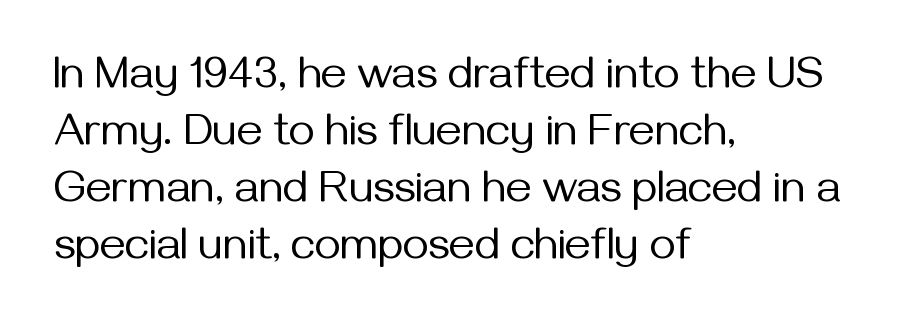
Q: Is the text bold? A: No.
Q: Is the text italic (slanted)? A: No, it is upright.
Q: Is the typeface a serif or a sans-serif typeface? A: Sans-serif.
Q: Is the text underlined? A: No.
Q: How is the paragraph aligned? A: Left-aligned.
Q: Is the spacing between letters normal or unusually wide? A: Normal.
Q: Is the spacing between lines tight, normal or loose? A: Normal.
Q: Width (condensed, normal, or wide)? A: Normal.
Q: Stroke contrast? A: Medium.
Q: x-height? A: Medium.
Q: Monospaced? A: No.
